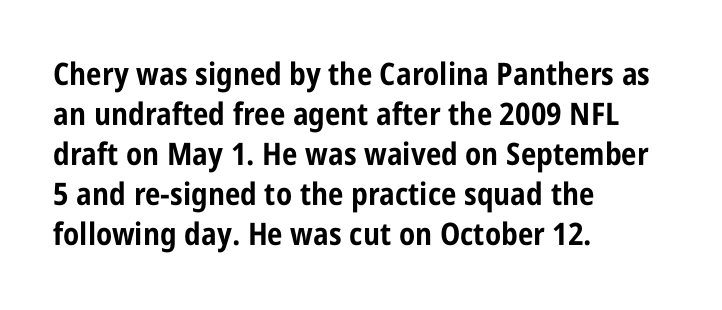
The image shows 31 px bold, condensed sans-serif type, upright; set left-aligned, normal line spacing (1.29x), normal letter spacing, not underlined; low stroke contrast and a large x-height.
